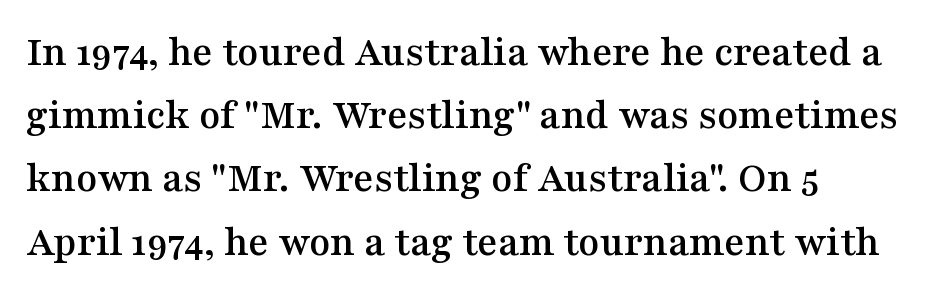
{"serif": "yes", "italic": "no", "width": "wide", "stroke_contrast": "medium", "x_height": "medium", "monospaced": "no", "underline": "no", "line_spacing": "normal", "line_spacing_ratio": 1.47, "letter_spacing": "normal", "letter_spacing_em": 0.0, "glyph_px": 43}
